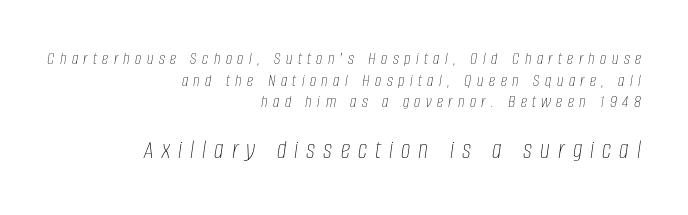
Q: Is the text bold? A: No.
Q: Is the text italic (slanted)? A: Yes, it leans right by about 8 degrees.
Q: Is the text underlined? A: No.
Q: How is the paragraph aligned? A: Right-aligned.
Q: Is the spacing between letters normal or unusually wide? A: Unusually wide.
Q: Which block of text is set in a larger size, the first (top) or the second (bottom)? A: The second (bottom) one.
